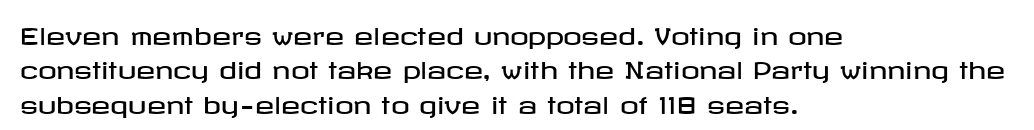
{"italic": "no", "underline": "no", "align": "left", "line_spacing": "normal", "line_spacing_ratio": 1.5, "letter_spacing": "normal", "letter_spacing_em": 0.0, "glyph_px": 23}
